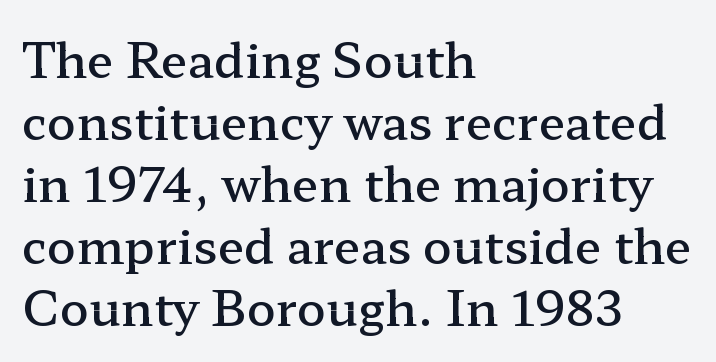
The image shows 48 px semibold, wide serif type, upright; set left-aligned, normal line spacing (1.29x), normal letter spacing, not underlined; low stroke contrast and a medium x-height.
